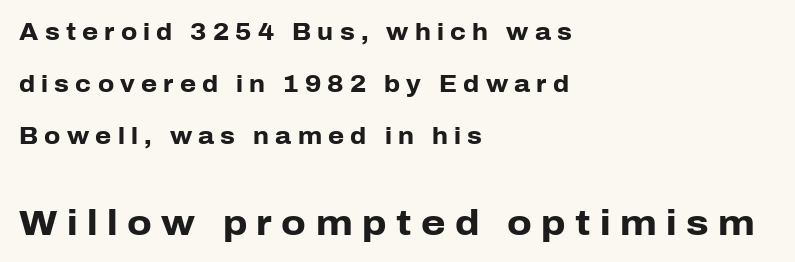
These words are printed bold, with thick strokes throughout. The space between consecutive lines is lavish. Looks like regular typesetting: each glyph gets only the width it needs. In terms of letterspacing, this is a distinctly airy, spread setting.
